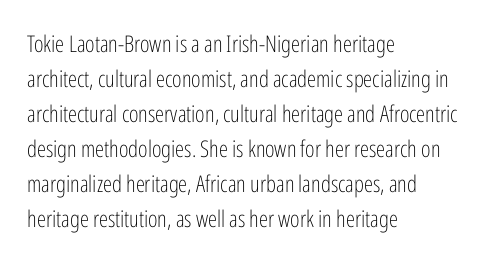
{"italic": "no", "bold": "no", "underline": "no", "align": "left", "line_spacing": "normal", "line_spacing_ratio": 1.52, "letter_spacing": "normal", "letter_spacing_em": 0.0, "glyph_px": 23}
